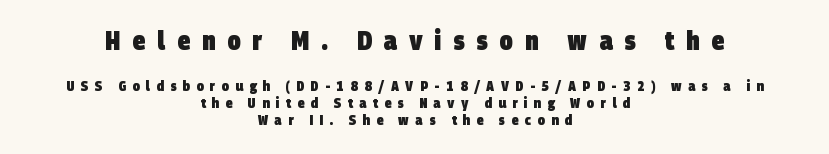
The line texture is sparse and dotted thanks to wide tracking. The paragraph shown floats in the horizontal middle. A clean baseline with only descenders dipping below it. Is the type bold? Yes — the strokes are clearly thick and heavy. This layout puts the oversized block above and the modest block below.
